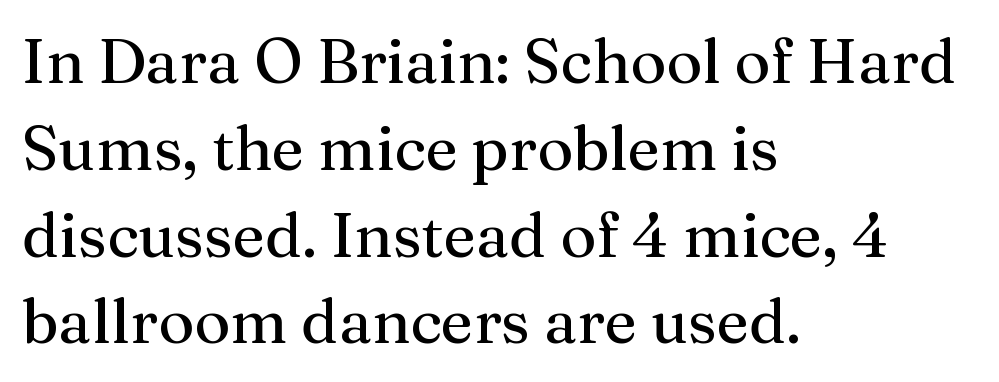
Honestly, there is no underline to notice here at all. You can tell from the footed stems that serif type was used. Baseline-to-baseline distance is the conventional proportion of letter height. In terms of letterspacing, this is plain default setting.
